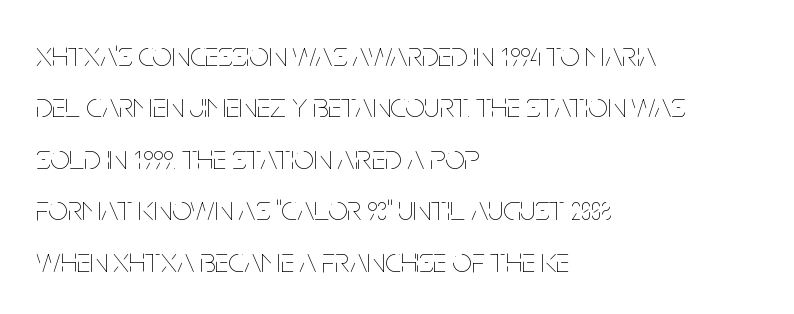
The image shows 35 px thin, condensed type, upright; set left-aligned, normal line spacing (1.47x), normal letter spacing, not underlined; low stroke contrast and a large x-height.
